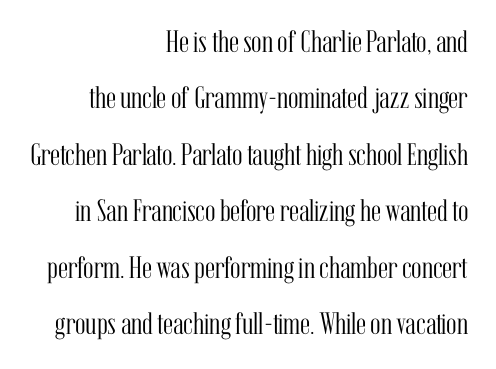
The image shows 31 px light, condensed serif type, upright; set right-aligned, line spacing 1.82x, normal letter spacing, not underlined; medium stroke contrast and a medium x-height.
